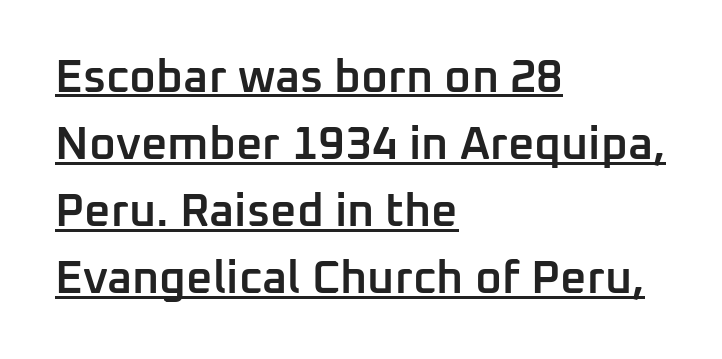
Q: Is the text bold? A: Semi-bold.
Q: Is the text italic (slanted)? A: No, it is upright.
Q: Is the typeface a serif or a sans-serif typeface? A: Sans-serif.
Q: Is the text underlined? A: Yes.
Q: How is the paragraph aligned? A: Left-aligned.
Q: Is the spacing between letters normal or unusually wide? A: Normal.
Q: Is the spacing between lines tight, normal or loose? A: Normal.
Q: Width (condensed, normal, or wide)? A: Normal.
Q: Stroke contrast? A: Low.
Q: x-height? A: Medium.
Q: Monospaced? A: No.
